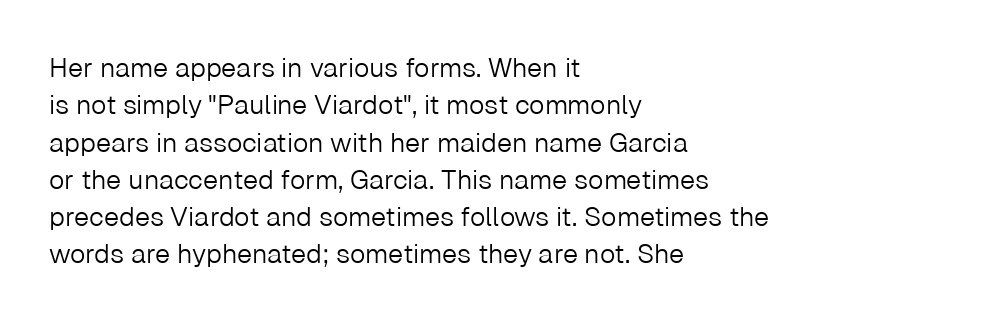
The image shows 27 px text type, upright; set left-aligned, normal line spacing (1.38x), normal letter spacing, not underlined.
